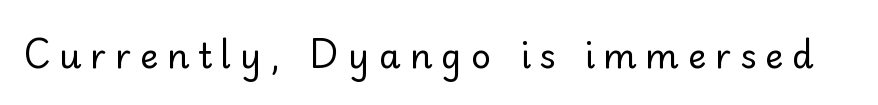
Q: Is the text bold? A: No.
Q: Is the text italic (slanted)? A: No, it is upright.
Q: Is the typeface a serif or a sans-serif typeface? A: Sans-serif.
Q: Is the text underlined? A: No.
Q: Is the spacing between letters normal or unusually wide? A: Unusually wide.
Q: Width (condensed, normal, or wide)? A: Normal.
Q: Stroke contrast? A: Low.
Q: x-height? A: Small.
Q: Monospaced? A: No.
